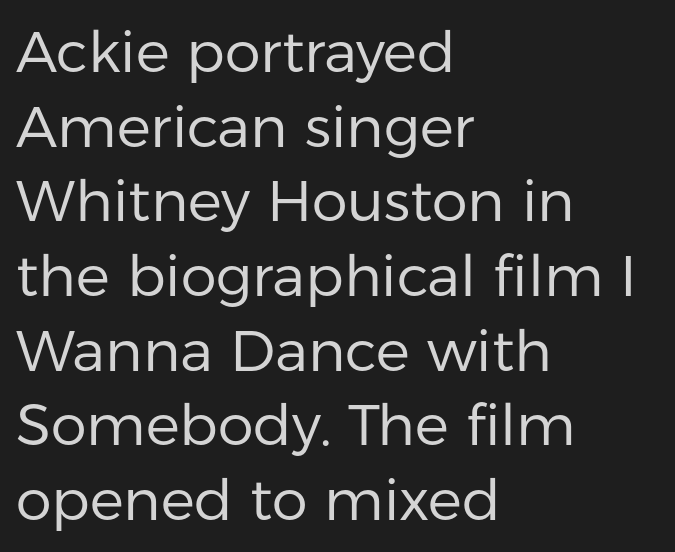
Q: Is the text bold? A: No.
Q: Is the text italic (slanted)? A: No, it is upright.
Q: Is the typeface a serif or a sans-serif typeface? A: Sans-serif.
Q: Is the text underlined? A: No.
Q: How is the paragraph aligned? A: Left-aligned.
Q: Is the spacing between letters normal or unusually wide? A: Normal.
Q: Is the spacing between lines tight, normal or loose? A: Normal.
Q: Width (condensed, normal, or wide)? A: Normal.
Q: Stroke contrast? A: Low.
Q: x-height? A: Medium.
Q: Monospaced? A: No.
